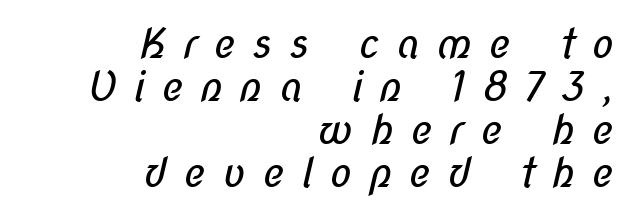
Q: Is the text bold? A: No.
Q: Is the typeface a serif or a sans-serif typeface? A: Sans-serif.
Q: Is the text underlined? A: No.
Q: How is the paragraph aligned? A: Right-aligned.
Q: Is the spacing between letters normal or unusually wide? A: Unusually wide.
Q: Is the spacing between lines tight, normal or loose? A: Tight.
Q: Width (condensed, normal, or wide)? A: Condensed.
Q: Stroke contrast? A: Low.
Q: x-height? A: Medium.
Q: Monospaced? A: No.
